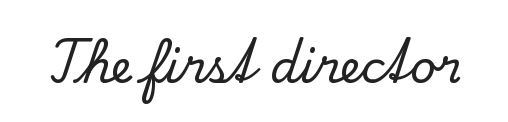
The type family on display is of the serif kind. Underlining? Definitely not there. This sample has the flowing, uneven cadence of proportional lettering. Each word holds together tightly as a unit, with standard inter-letter gaps.
